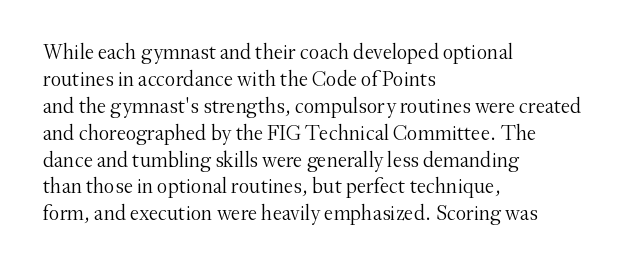
Q: Is the text bold? A: No.
Q: Is the text italic (slanted)? A: No, it is upright.
Q: Is the text underlined? A: No.
Q: How is the paragraph aligned? A: Left-aligned.
Q: Is the spacing between letters normal or unusually wide? A: Normal.
Q: Is the spacing between lines tight, normal or loose? A: Normal.
